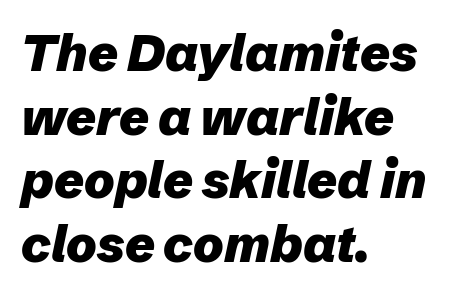
{"italic": "yes", "lean": "right", "slant_degrees": 12, "bold": "yes", "weight": "heavy", "width": "normal", "stroke_contrast": "low", "x_height": "medium", "monospaced": "no", "underline": "no", "align": "left", "line_spacing": "normal", "line_spacing_ratio": 1.25, "letter_spacing": "normal", "letter_spacing_em": 0.0, "glyph_px": 51}
